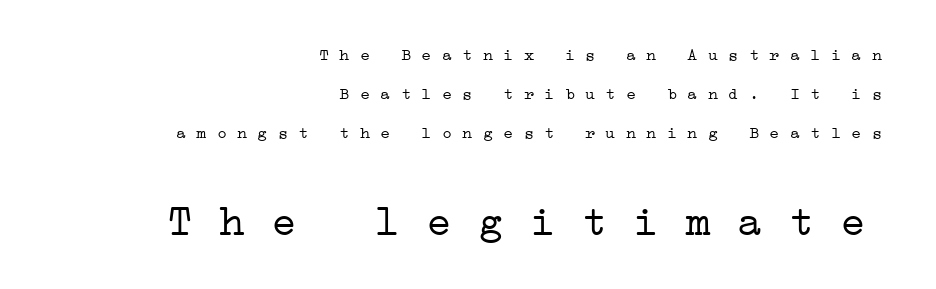
Vertical stems look standard width or narrower in stroke. Does the copy run flush right? Yes — the right margin is perfectly even. Rows of type keep a wide berth in the vertical direction. Unmarked baselines from the first word to the last. This layout puts the modest block above and the oversized block below. Monospaced: the letters line up in strict vertical columns.
